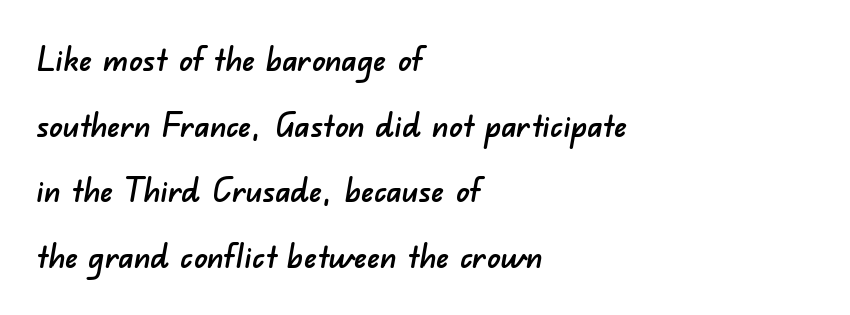
Is there much room between lines? Yes — plenty of vertical air separates them. Students, note that the glyphs here touch the page at normal intervals. Is the block centered? No — it sits flush against the left margin. No word sits above an underline.
